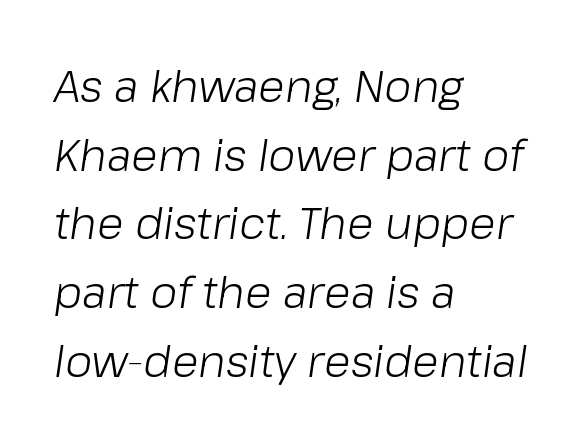
{"italic": "yes", "lean": "right", "slant_degrees": 8, "bold": "no", "weight": "light", "width": "normal", "stroke_contrast": "low", "x_height": "medium", "monospaced": "no", "underline": "no", "align": "left", "line_spacing": "normal", "line_spacing_ratio": 1.56, "letter_spacing": "normal", "letter_spacing_em": 0.0, "glyph_px": 44}
